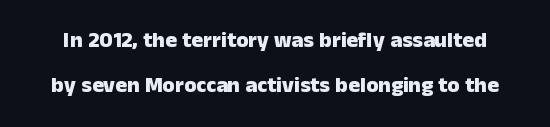
The image shows 22 px bold type, upright; set loose line spacing (2.06x), normal letter spacing, not underlined.
